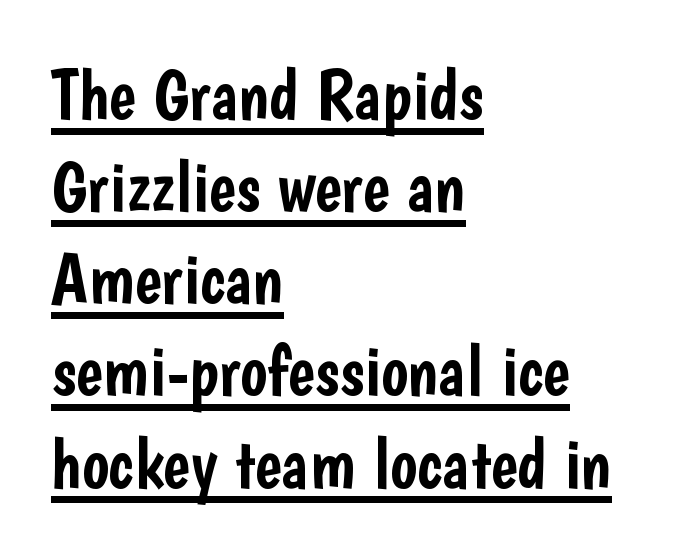
The image shows 72 px condensed sans-serif type, upright; set left-aligned, normal line spacing (1.28x), normal letter spacing, underlined; low stroke contrast and a medium x-height.
